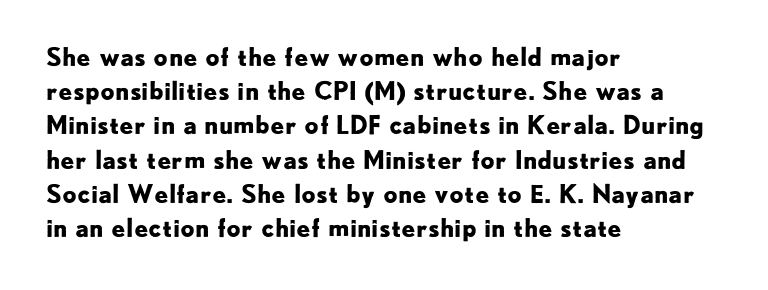
The image shows 25 px bold type, upright; set left-aligned, normal line spacing (1.37x), normal letter spacing, not underlined.
